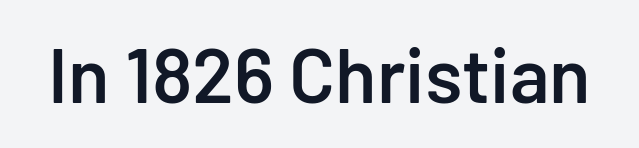
The image shows 76 px semibold sans-serif type, upright; set normal letter spacing, not underlined; low stroke contrast and a medium x-height.
